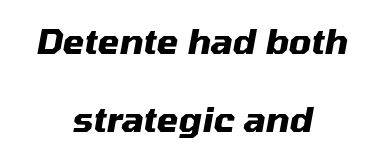
{"italic": "yes", "lean": "right", "slant_degrees": 10, "bold": "yes", "weight": "heavy", "width": "normal", "stroke_contrast": "medium", "x_height": "medium", "monospaced": "no", "underline": "no", "align": "center", "line_spacing": "loose", "line_spacing_ratio": 2.23, "letter_spacing": "normal", "letter_spacing_em": 0.0, "glyph_px": 35}
